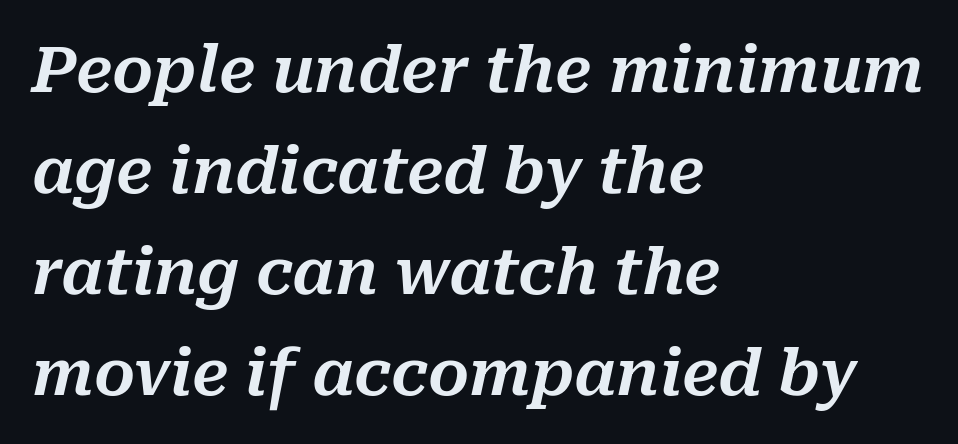
Q: Is the text italic (slanted)? A: Yes, it leans right by about 10 degrees.
Q: Is the text underlined? A: No.
Q: How is the paragraph aligned? A: Left-aligned.
Q: Is the spacing between letters normal or unusually wide? A: Normal.
Q: Is the spacing between lines tight, normal or loose? A: Normal.
Q: Width (condensed, normal, or wide)? A: Normal.
Q: Stroke contrast? A: Medium.
Q: x-height? A: Medium.
Q: Monospaced? A: No.
